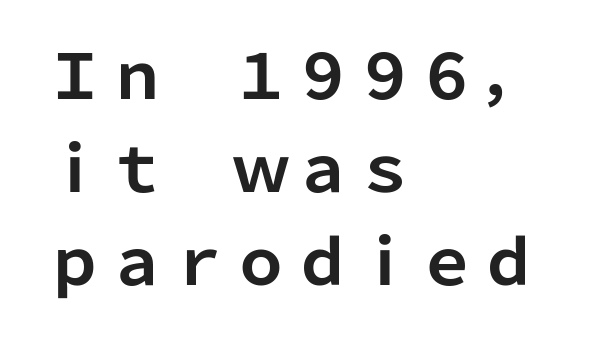
Q: Is the text bold? A: Yes.
Q: Is the text italic (slanted)? A: No, it is upright.
Q: Is the typeface a serif or a sans-serif typeface? A: Sans-serif.
Q: Is the text underlined? A: No.
Q: How is the paragraph aligned? A: Left-aligned.
Q: Is the spacing between letters normal or unusually wide? A: Normal.
Q: Is the spacing between lines tight, normal or loose? A: Normal.
Q: Width (condensed, normal, or wide)? A: Normal.
Q: Stroke contrast? A: Low.
Q: x-height? A: Medium.
Q: Monospaced? A: No.
